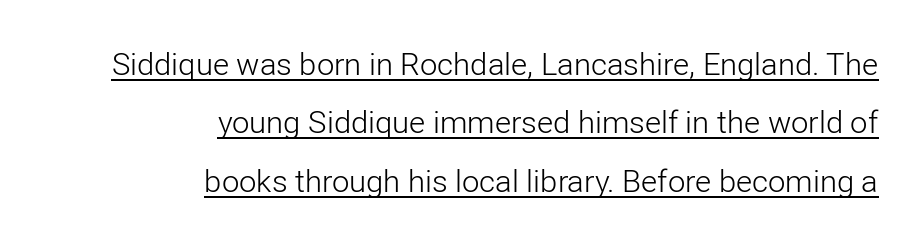
Q: Is the text bold? A: No.
Q: Is the text italic (slanted)? A: No, it is upright.
Q: Is the typeface a serif or a sans-serif typeface? A: Sans-serif.
Q: Is the text underlined? A: Yes.
Q: How is the paragraph aligned? A: Right-aligned.
Q: Is the spacing between letters normal or unusually wide? A: Normal.
Q: Width (condensed, normal, or wide)? A: Normal.
Q: Stroke contrast? A: Low.
Q: x-height? A: Medium.
Q: Monospaced? A: No.
